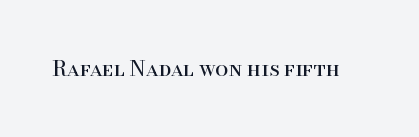
Q: Is the text bold? A: No.
Q: Is the text italic (slanted)? A: No, it is upright.
Q: Is the text underlined? A: No.
Q: Is the spacing between letters normal or unusually wide? A: Normal.
